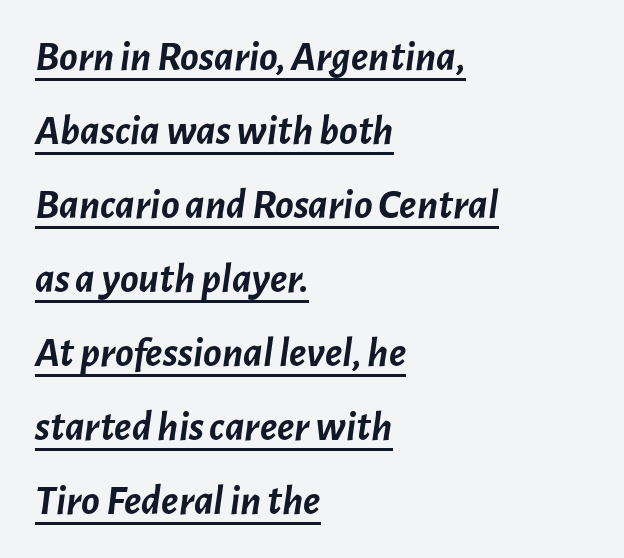
{"italic": "yes", "lean": "right", "slant_degrees": 7, "bold": "yes", "weight": "semibold", "width": "normal", "stroke_contrast": "low", "x_height": "medium", "monospaced": "no", "underline": "yes", "align": "left", "line_spacing_ratio": 1.72, "letter_spacing": "normal", "letter_spacing_em": 0.0, "glyph_px": 43}
